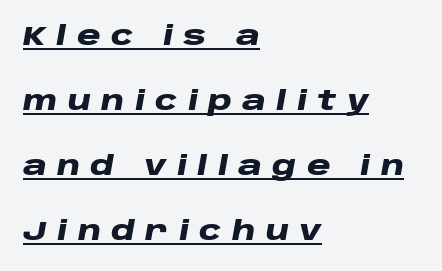
{"italic": "yes", "lean": "right", "slant_degrees": 10, "bold": "yes", "underline": "yes", "align": "left", "line_spacing": "loose", "line_spacing_ratio": 2.41, "letter_spacing": "wide", "letter_spacing_em": 0.38, "glyph_px": 27}
